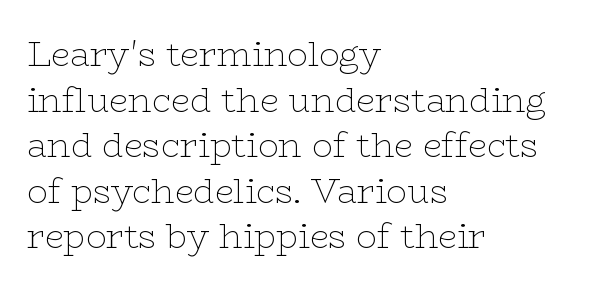
The image shows 34 px thin, wide serif type, upright; set left-aligned, normal line spacing (1.34x), normal letter spacing, not underlined; low stroke contrast and a medium x-height.
